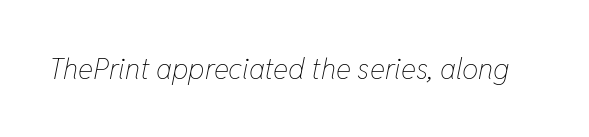
The image shows 29 px thin, condensed type, italic (leaning right); set normal letter spacing, not underlined; low stroke contrast and a medium x-height.
